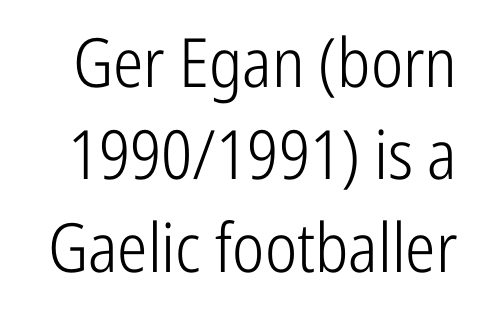
The passage shown stacks its lines at a standard gap. Each letter's strokes conclude bluntly, with no projecting serifs. The gaps between neighbouring characters are ordinary and unremarkable. Is this a fixed-width face? No — the glyphs have proportional, varying widths. No italicization has been applied; the sample stays upright.
